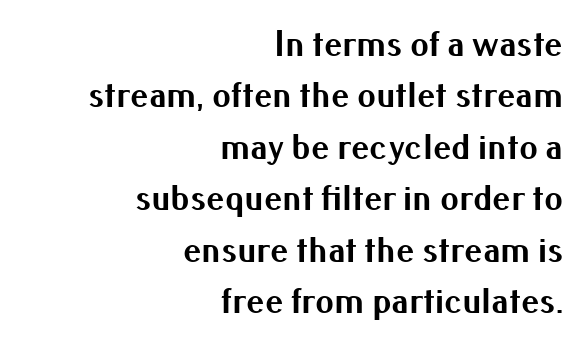
The foot of each line stays bare and open. These lines stack with their right ends in a neat column. Characters remain perfectly vertical along every line. The rendering shows plain stroke endings on the letterforms — a sans-serif design. Glyph-to-glyph distance matches everyday printed text.
